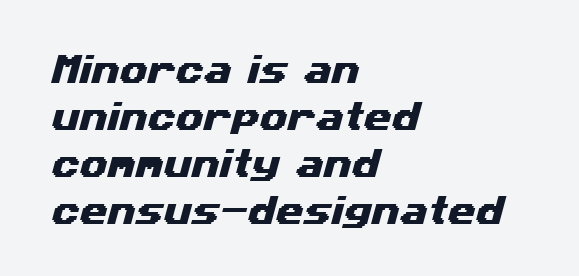
Is this a fixed-width face? No — the glyphs have proportional, varying widths. Nobody touched the tracking dial on this one. Check the space under the baseline: it is left empty. Note: no serifs on the glyphs. The line-height multiplier appears to be the usual default.
